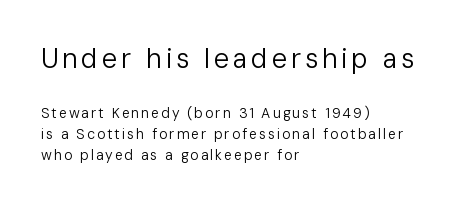
Q: Is the text bold? A: No.
Q: Is the text italic (slanted)? A: No, it is upright.
Q: Is the text underlined? A: No.
Q: How is the paragraph aligned? A: Left-aligned.
Q: Is the spacing between lines tight, normal or loose? A: Normal.
Q: Which block of text is set in a larger size, the first (top) or the second (bottom)? A: The first (top) one.
